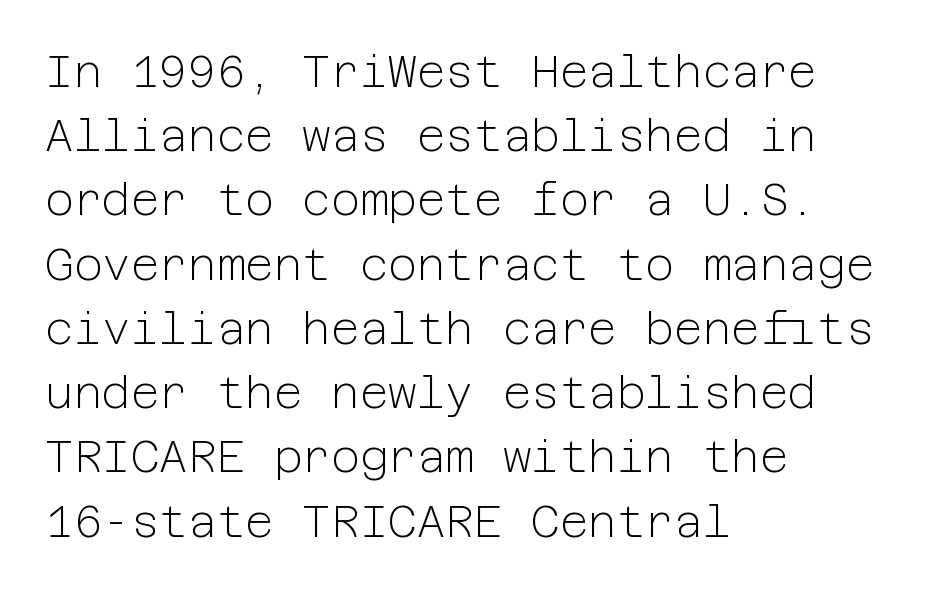
{"serif": "no", "italic": "no", "bold": "no", "weight": "light", "width": "normal", "stroke_contrast": "low", "x_height": "medium", "underline": "no", "align": "left", "line_spacing": "normal", "line_spacing_ratio": 1.46, "letter_spacing": "normal", "letter_spacing_em": 0.0, "glyph_px": 44}
